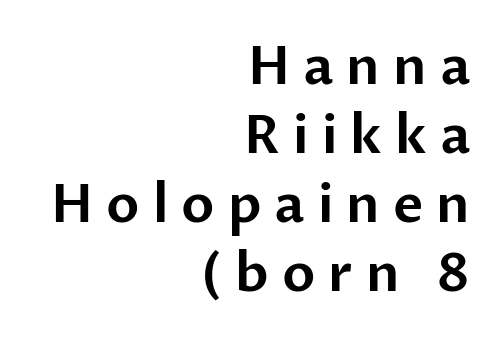
A normal amount of white space separates one row of letters from the next. The rendering uses natural spacing where letterforms have individual widths. What kind of face is this? One without serifs — a sans. There is plenty of visible air inserted between adjacent glyphs. The area under the type is left untouched.
